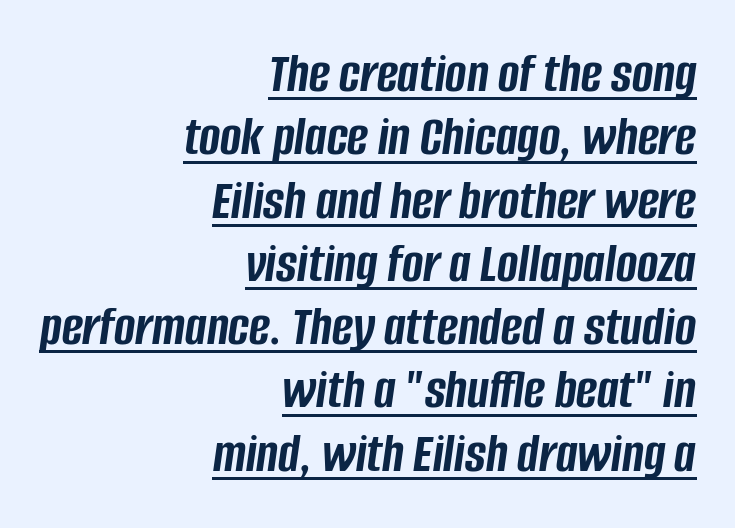
Is there much room between lines? No — they nearly touch. How are the letters spaced? Ordinarily, with no added tracking. Looks like someone drew a line under every word here. A typesetter would mark this as italic. The compositor pushed each line to the right boundary.
